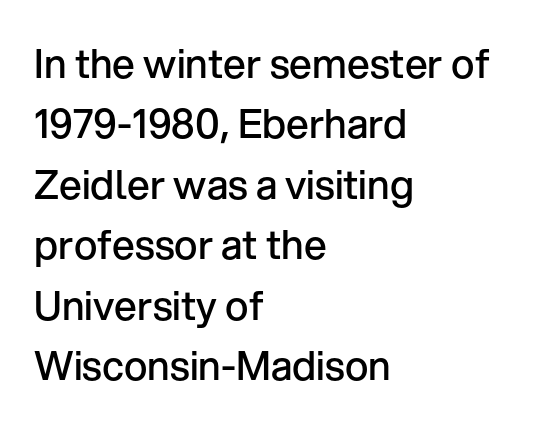
Q: Is the text bold? A: Semi-bold.
Q: Is the text italic (slanted)? A: No, it is upright.
Q: Is the typeface a serif or a sans-serif typeface? A: Sans-serif.
Q: Is the text underlined? A: No.
Q: How is the paragraph aligned? A: Left-aligned.
Q: Is the spacing between letters normal or unusually wide? A: Normal.
Q: Is the spacing between lines tight, normal or loose? A: Normal.
Q: Width (condensed, normal, or wide)? A: Normal.
Q: Stroke contrast? A: Low.
Q: x-height? A: Medium.
Q: Monospaced? A: No.
